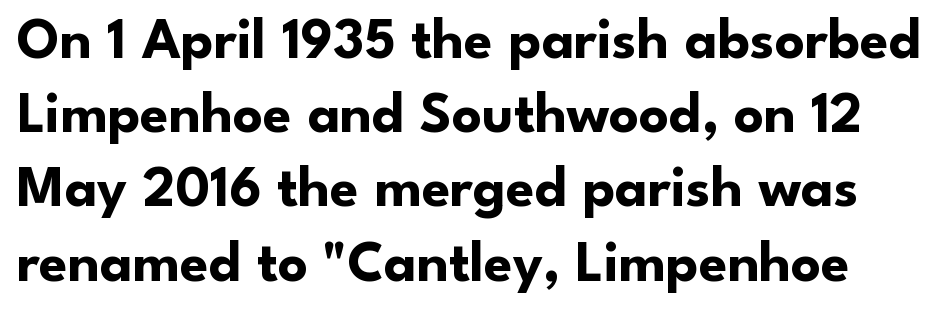
The designer left line spacing at the default. Summary of weight: heavy, a full bold. The axis of the letterforms is exactly vertical. You could not count columns in this text — the font is proportionally spaced. Underline: absent.
